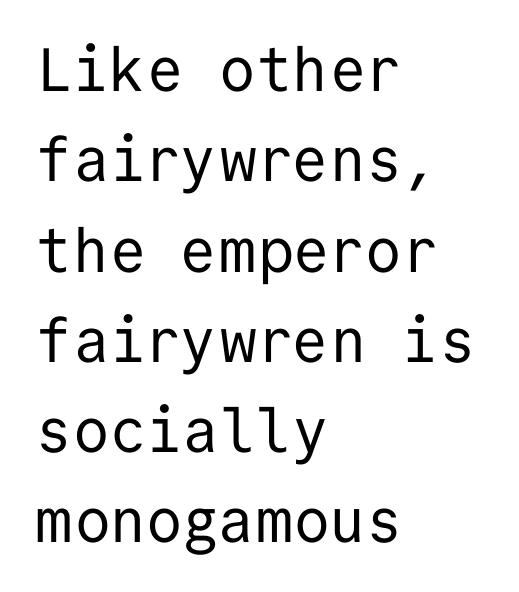
The image shows 61 px regular-weight sans-serif type, upright, monospaced; set left-aligned, normal line spacing (1.48x), normal letter spacing, not underlined; low stroke contrast and a medium x-height.
